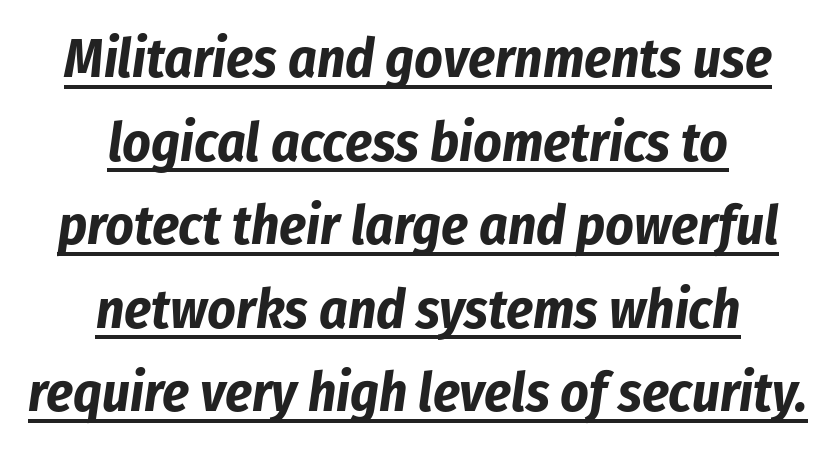
{"italic": "yes", "lean": "right", "slant_degrees": 8, "bold": "yes", "weight": "bold", "width": "condensed", "stroke_contrast": "low", "x_height": "medium", "monospaced": "no", "underline": "yes", "align": "center", "line_spacing": "normal", "line_spacing_ratio": 1.52, "letter_spacing": "normal", "letter_spacing_em": 0.0, "glyph_px": 55}
